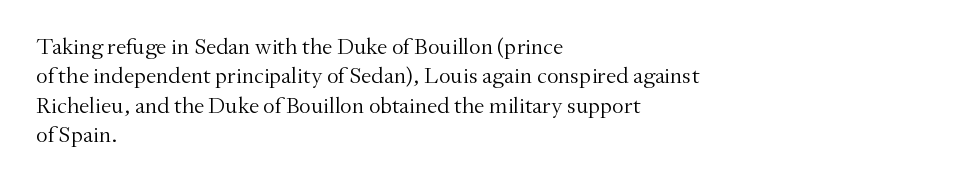
Q: Is the text bold? A: No.
Q: Is the text italic (slanted)? A: No, it is upright.
Q: Is the text underlined? A: No.
Q: How is the paragraph aligned? A: Left-aligned.
Q: Is the spacing between letters normal or unusually wide? A: Normal.
Q: Is the spacing between lines tight, normal or loose? A: Normal.
